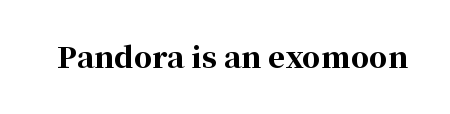
{"serif": "yes", "italic": "no", "bold": "yes", "weight": "bold", "width": "normal", "stroke_contrast": "high", "x_height": "medium", "monospaced": "no", "underline": "no", "letter_spacing": "normal", "letter_spacing_em": 0.0, "glyph_px": 29}
